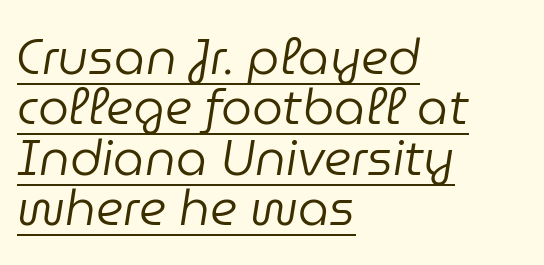
Q: Is the text bold? A: No.
Q: Is the text italic (slanted)? A: Yes, it leans right by about 9 degrees.
Q: Is the text underlined? A: Yes.
Q: How is the paragraph aligned? A: Left-aligned.
Q: Is the spacing between letters normal or unusually wide? A: Normal.
Q: Is the spacing between lines tight, normal or loose? A: Tight.
Q: Width (condensed, normal, or wide)? A: Normal.
Q: Stroke contrast? A: Low.
Q: x-height? A: Medium.
Q: Monospaced? A: No.
